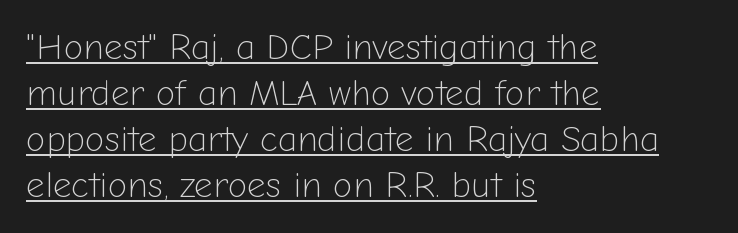
{"serif": "no", "italic": "no", "bold": "no", "weight": "light", "width": "normal", "stroke_contrast": "low", "x_height": "medium", "monospaced": "no", "underline": "yes", "align": "left", "line_spacing": "normal", "line_spacing_ratio": 1.28, "letter_spacing": "normal", "letter_spacing_em": 0.0, "glyph_px": 36}
